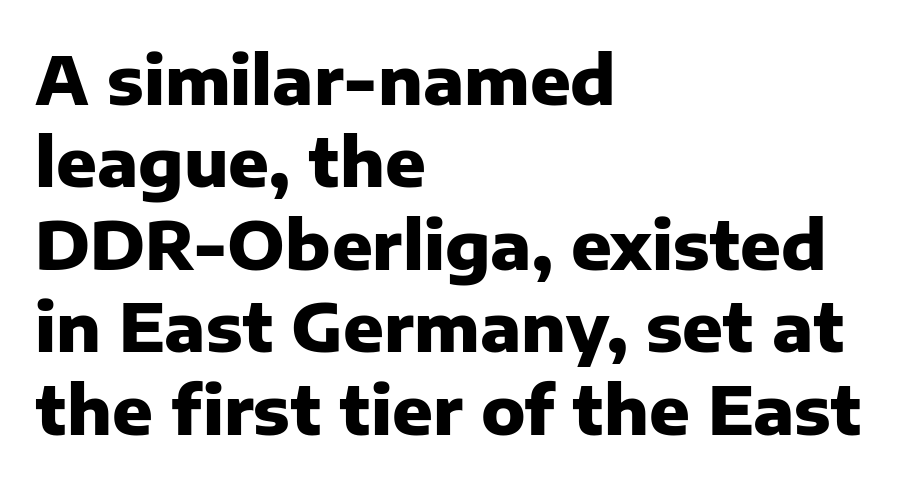
Here the glyphs are tracked normally, forming tight word shapes. Unlike italic type, these characters show no tilt at all. Think of a printed novel: that variable character pitch is what you see here. Each glyph is drawn with heavy, bold strokes. The typesetter chose a ragged-right arrangement here. The glyphs in this specimen are sans serif.
